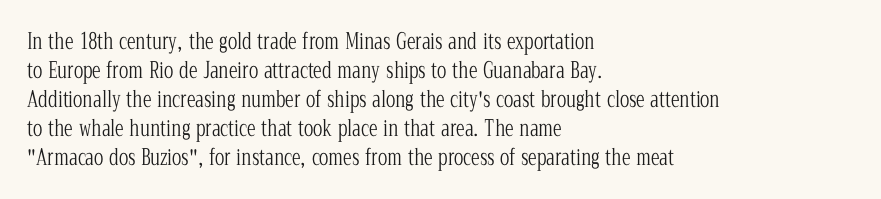
{"italic": "no", "bold": "no", "underline": "no", "align": "left", "line_spacing": "normal", "line_spacing_ratio": 1.32, "letter_spacing": "normal", "letter_spacing_em": 0.0, "glyph_px": 22}
